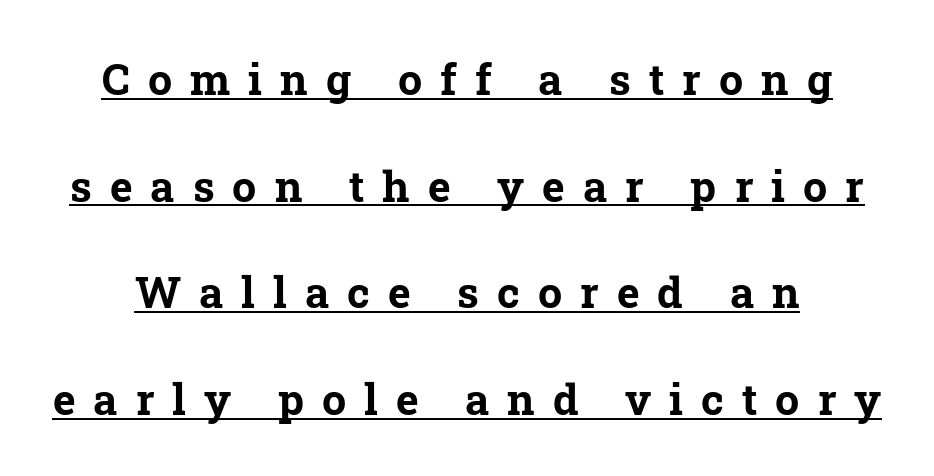
{"serif": "yes", "bold": "yes", "weight": "bold", "width": "normal", "stroke_contrast": "low", "x_height": "medium", "monospaced": "no", "underline": "yes", "line_spacing": "loose", "line_spacing_ratio": 2.48, "letter_spacing": "wide", "letter_spacing_em": 0.42, "glyph_px": 43}
